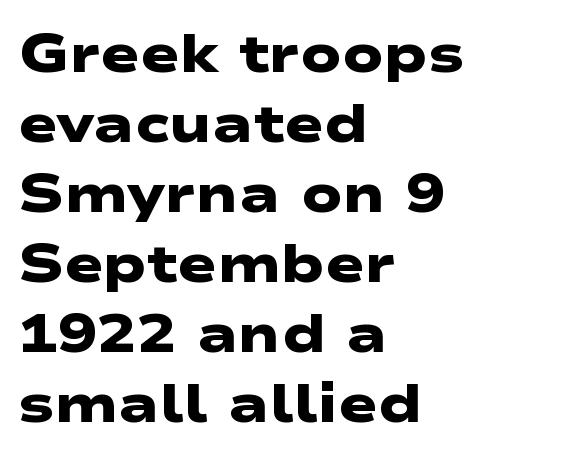
{"serif": "no", "bold": "yes", "weight": "heavy", "width": "wide", "stroke_contrast": "low", "x_height": "medium", "monospaced": "no", "underline": "no", "align": "left", "line_spacing": "normal", "line_spacing_ratio": 1.32, "letter_spacing": "normal", "letter_spacing_em": 0.0, "glyph_px": 53}
